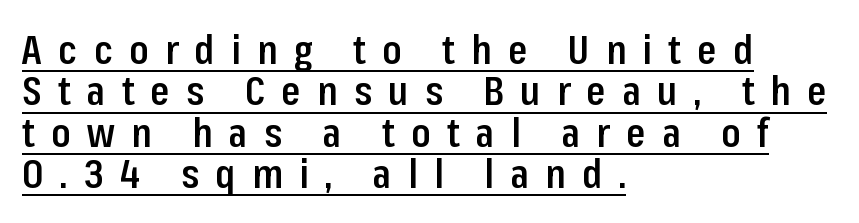
Q: Is the text bold? A: Semi-bold.
Q: Is the text italic (slanted)? A: No, it is upright.
Q: Is the typeface a serif or a sans-serif typeface? A: Sans-serif.
Q: Is the text underlined? A: Yes.
Q: How is the paragraph aligned? A: Left-aligned.
Q: Is the spacing between letters normal or unusually wide? A: Unusually wide.
Q: Is the spacing between lines tight, normal or loose? A: Tight.
Q: Width (condensed, normal, or wide)? A: Condensed.
Q: Stroke contrast? A: Low.
Q: x-height? A: Medium.
Q: Monospaced? A: No.
